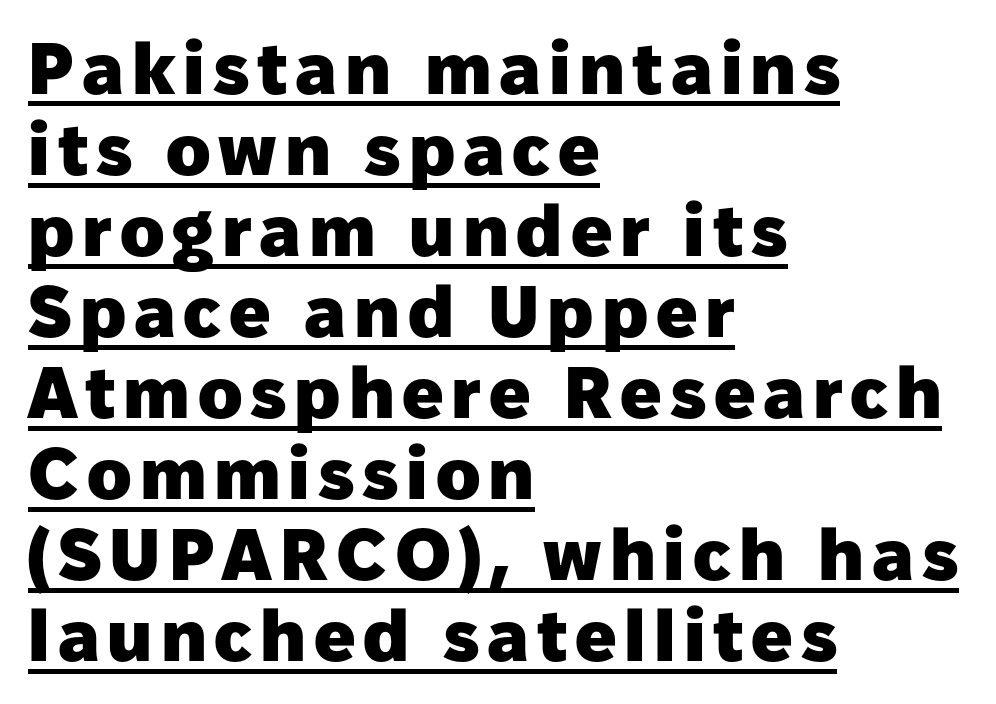
{"serif": "no", "italic": "no", "bold": "yes", "weight": "heavy", "width": "normal", "stroke_contrast": "low", "x_height": "medium", "monospaced": "no", "underline": "yes", "align": "left", "line_spacing": "tight", "line_spacing_ratio": 1.11, "glyph_px": 73}
